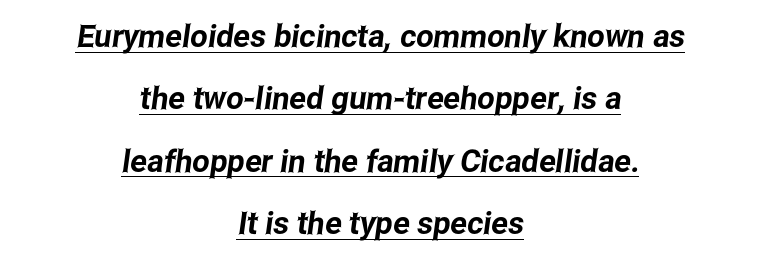
{"serif": "no", "width": "condensed", "stroke_contrast": "low", "x_height": "medium", "monospaced": "no", "underline": "yes", "align": "center", "line_spacing": "loose", "line_spacing_ratio": 2.01, "letter_spacing": "normal", "letter_spacing_em": 0.0, "glyph_px": 31}
